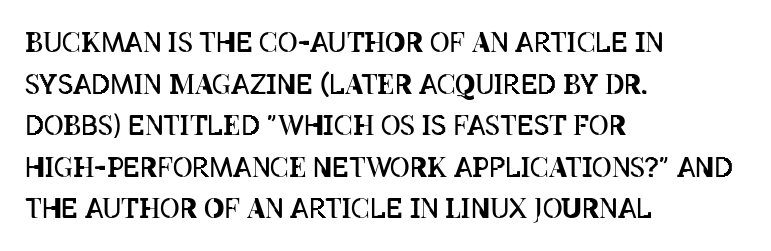
{"italic": "no", "bold": "no", "underline": "no", "align": "left", "line_spacing": "normal", "line_spacing_ratio": 1.54, "letter_spacing": "normal", "letter_spacing_em": 0.0, "glyph_px": 27}
